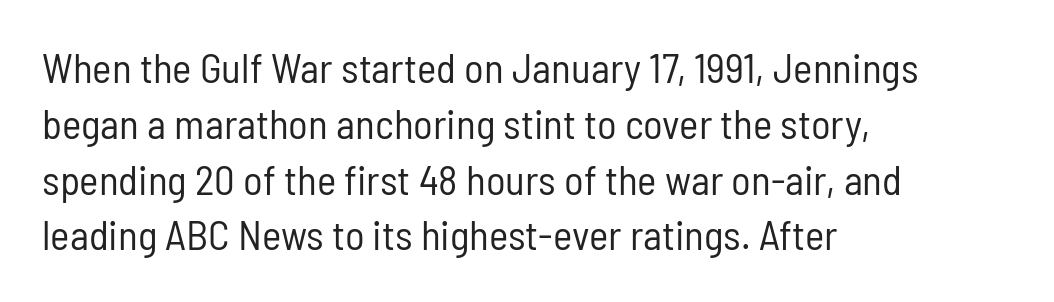
{"serif": "no", "italic": "no", "bold": "no", "weight": "regular", "width": "condensed", "stroke_contrast": "low", "x_height": "medium", "monospaced": "no", "underline": "no", "align": "left", "line_spacing": "normal", "line_spacing_ratio": 1.36, "letter_spacing": "normal", "letter_spacing_em": 0.0, "glyph_px": 41}
